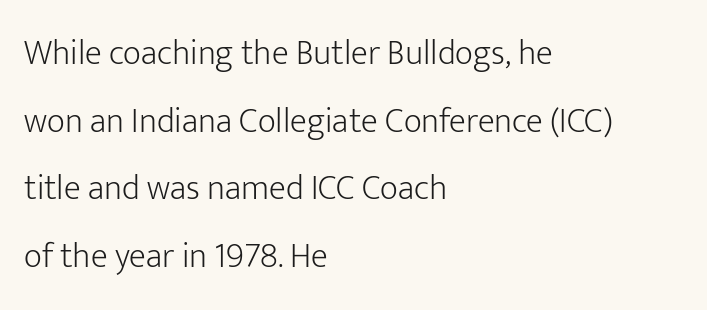
Q: Is the text bold? A: No.
Q: Is the text italic (slanted)? A: No, it is upright.
Q: Is the typeface a serif or a sans-serif typeface? A: Sans-serif.
Q: Is the text underlined? A: No.
Q: How is the paragraph aligned? A: Left-aligned.
Q: Is the spacing between letters normal or unusually wide? A: Normal.
Q: Is the spacing between lines tight, normal or loose? A: Loose.
Q: Width (condensed, normal, or wide)? A: Normal.
Q: Stroke contrast? A: Low.
Q: x-height? A: Medium.
Q: Monospaced? A: No.
